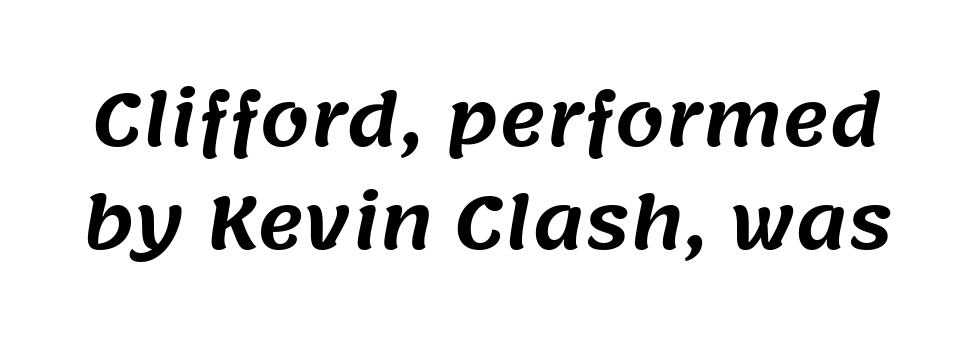
Q: Is the typeface a serif or a sans-serif typeface? A: Sans-serif.
Q: Is the text underlined? A: No.
Q: Is the spacing between letters normal or unusually wide? A: Normal.
Q: Is the spacing between lines tight, normal or loose? A: Normal.
Q: Width (condensed, normal, or wide)? A: Normal.
Q: Stroke contrast? A: Medium.
Q: x-height? A: Large.
Q: Monospaced? A: No.
